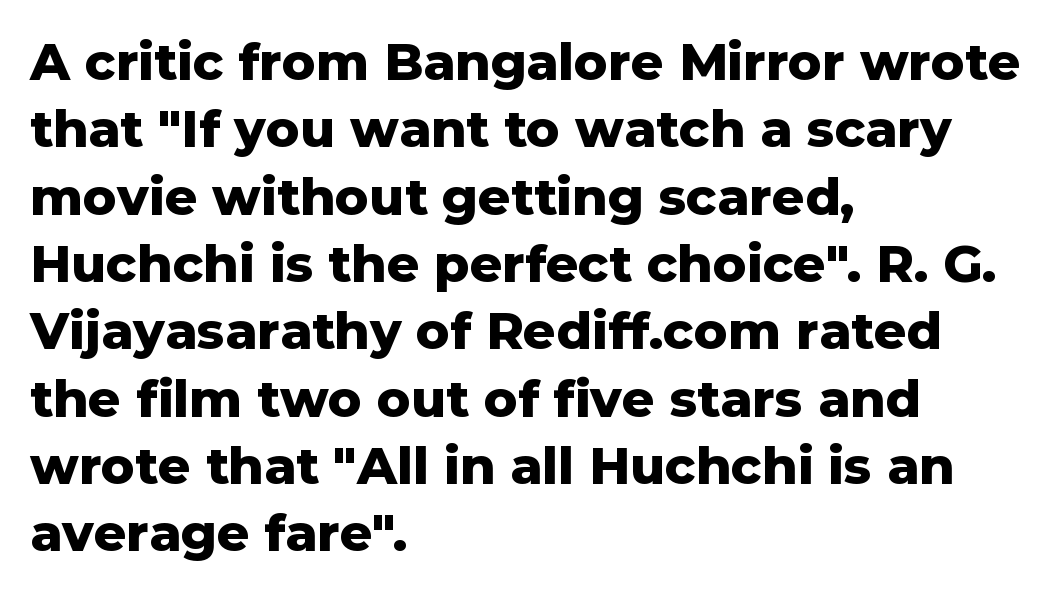
Q: Is the text bold? A: Yes.
Q: Is the text italic (slanted)? A: No, it is upright.
Q: Is the typeface a serif or a sans-serif typeface? A: Sans-serif.
Q: Is the text underlined? A: No.
Q: How is the paragraph aligned? A: Left-aligned.
Q: Is the spacing between letters normal or unusually wide? A: Normal.
Q: Is the spacing between lines tight, normal or loose? A: Normal.
Q: Width (condensed, normal, or wide)? A: Normal.
Q: Stroke contrast? A: Low.
Q: x-height? A: Medium.
Q: Monospaced? A: No.
